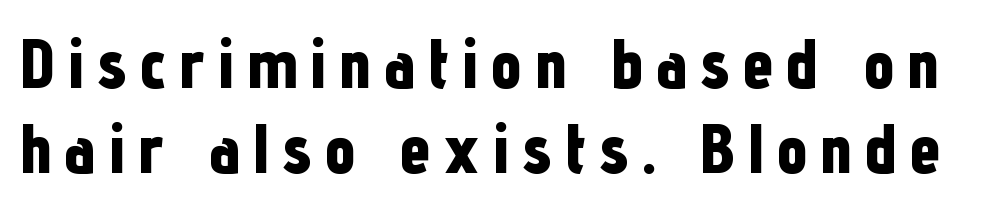
The image shows 70 px bold, condensed sans-serif type, upright; set line spacing 1.21x, not underlined; low stroke contrast and a medium x-height.
